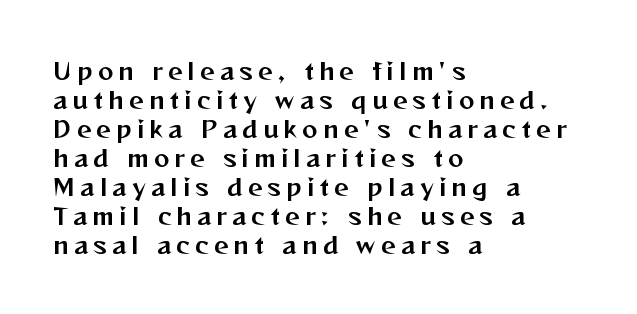
The image shows 23 px text type, upright; set left-aligned, normal line spacing (1.26x), unusually wide letter spacing (+0.23 em), not underlined.
